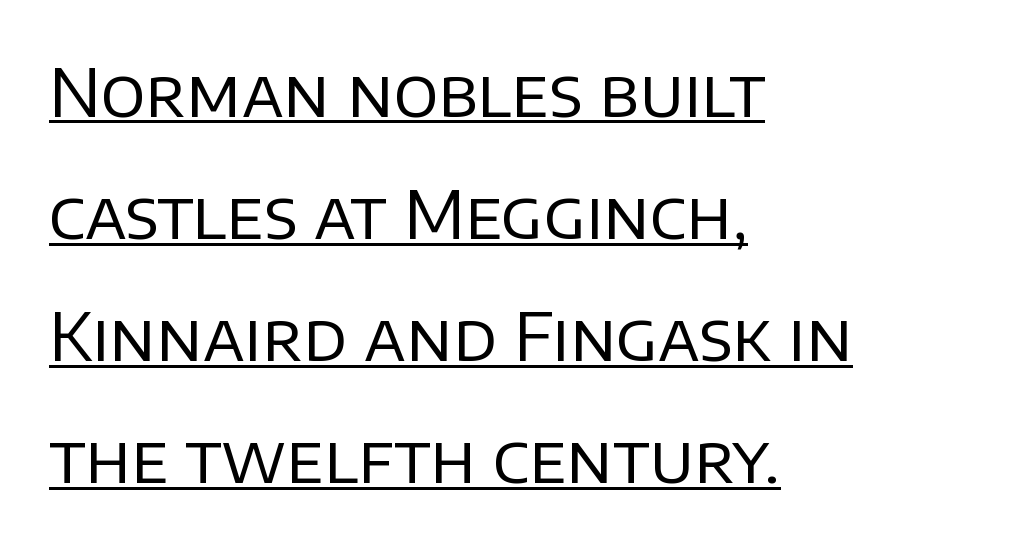
{"serif": "no", "italic": "no", "bold": "no", "weight": "regular", "width": "normal", "stroke_contrast": "low", "x_height": "large", "monospaced": "no", "underline": "yes", "align": "left", "line_spacing_ratio": 1.85, "letter_spacing": "normal", "letter_spacing_em": 0.0, "glyph_px": 66}
